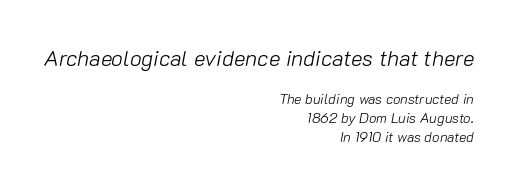
The image shows 22 px text type, italic (leaning right); set right-aligned, normal line spacing (1.34x), normal letter spacing, not underlined; the first (top) block is 1.57x larger.
